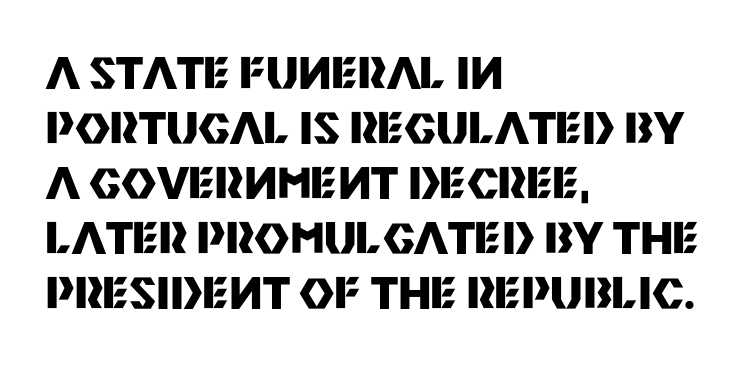
The image shows 43 px heavy sans-serif type, upright; set left-aligned, normal line spacing (1.28x), normal letter spacing, not underlined; medium stroke contrast and a large x-height.
